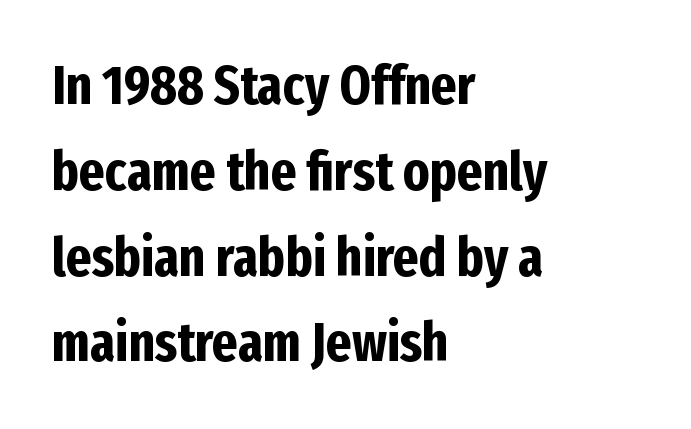
Q: Is the text bold? A: Yes.
Q: Is the text italic (slanted)? A: No, it is upright.
Q: Is the typeface a serif or a sans-serif typeface? A: Sans-serif.
Q: Is the text underlined? A: No.
Q: How is the paragraph aligned? A: Left-aligned.
Q: Is the spacing between letters normal or unusually wide? A: Normal.
Q: Is the spacing between lines tight, normal or loose? A: Normal.
Q: Width (condensed, normal, or wide)? A: Condensed.
Q: Stroke contrast? A: Low.
Q: x-height? A: Medium.
Q: Monospaced? A: No.
